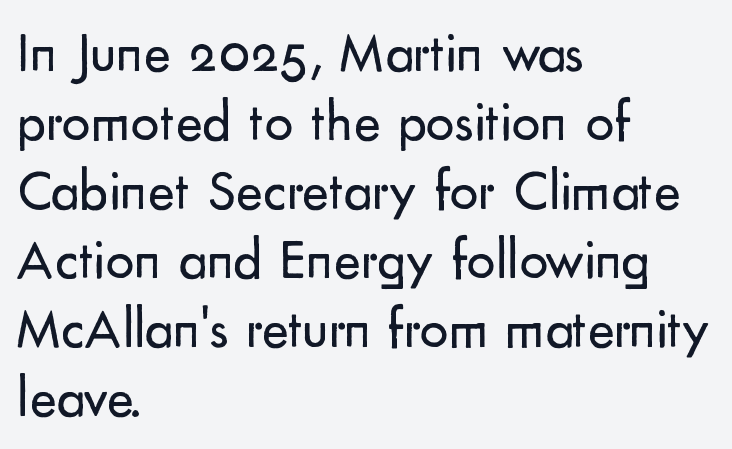
There is no visible air inserted between adjacent glyphs. Teacher's note: observe the even left margin — that is flush-left alignment. Think of a printed novel: that variable character pitch is what you see here. A light-to-regular cut is what we see here. Letterform terminals end flat and unadorned throughout the passage. The typography opts for an upright posture over an oblique one.
